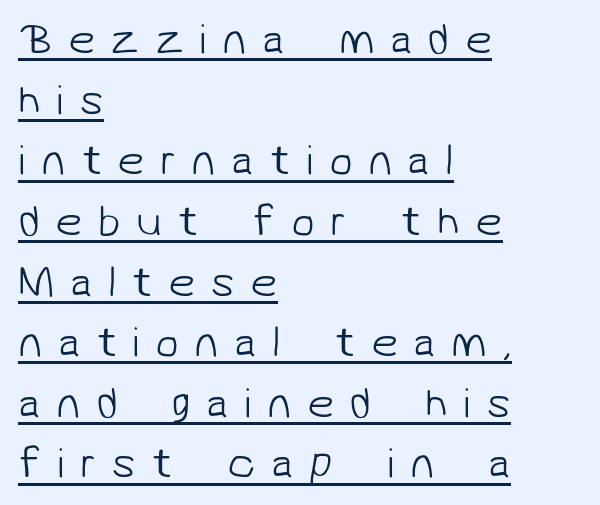
Regular leading. Is the stroke heavy? The answer is a plain regular-or-lighter. Observe the wide spacing: letters keep a clear distance from each other. Every word sits above its own underline. If you drew a ruler down the left edge, every line would touch it. Unlike a traditional serif, this face leaves its strokes unadorned.
